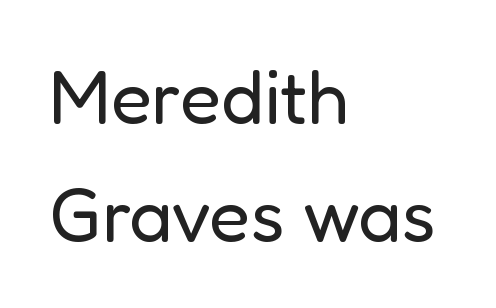
{"serif": "no", "italic": "no", "bold": "no", "weight": "regular", "width": "normal", "stroke_contrast": "low", "x_height": "medium", "monospaced": "no", "underline": "no", "align": "left", "line_spacing": "normal", "line_spacing_ratio": 1.57, "letter_spacing": "normal", "letter_spacing_em": 0.0, "glyph_px": 75}
